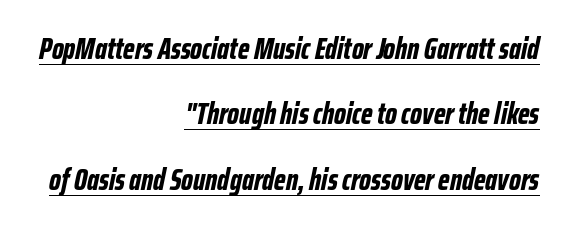
The rendering uses a bold face; every stroke is thick and dark. The rendering uses natural spacing where letterforms have individual widths. A great deal of white space separates one row of letters from the next. You can tell it's italic because the verticals aren't actually vertical. The rendering uses the underline text-decoration. No extra tracking has been applied to these lines.
